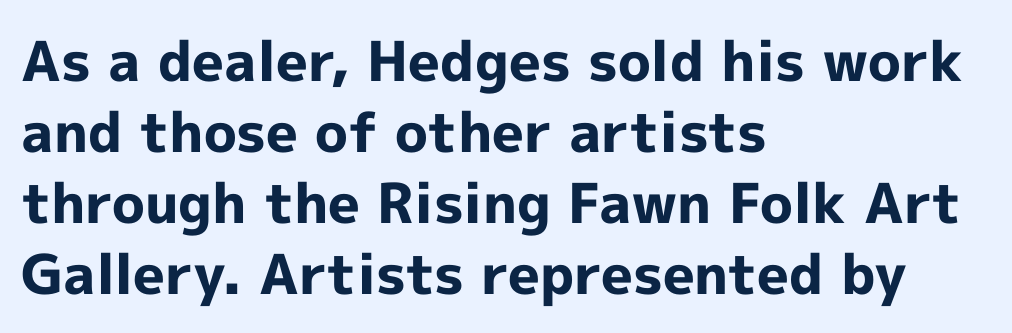
Q: Is the text bold? A: Yes.
Q: Is the text italic (slanted)? A: No, it is upright.
Q: Is the typeface a serif or a sans-serif typeface? A: Sans-serif.
Q: Is the text underlined? A: No.
Q: How is the paragraph aligned? A: Left-aligned.
Q: Is the spacing between letters normal or unusually wide? A: Normal.
Q: Is the spacing between lines tight, normal or loose? A: Normal.
Q: Width (condensed, normal, or wide)? A: Normal.
Q: x-height? A: Medium.
Q: Monospaced? A: No.
